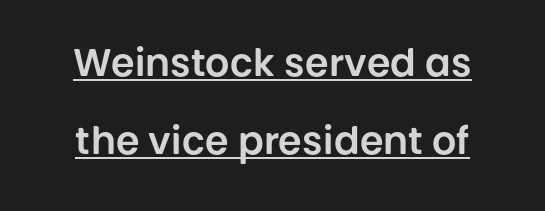
A typesetter would call this proportional, since set widths differ per character. Type style note: lacks serifs. Italic: no, the glyphs are upright roman. The face used here appears with an underline applied. The type is set solid horizontally, with unmodified tracking. A typesetter would call this leading open, well beyond the default.
